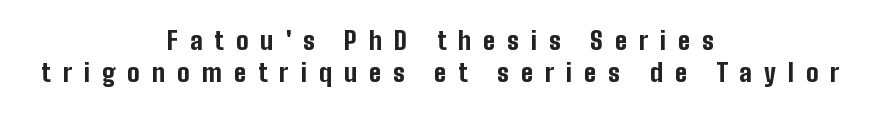
Q: Is the text bold? A: Yes.
Q: Is the text italic (slanted)? A: No, it is upright.
Q: Is the text underlined? A: No.
Q: How is the paragraph aligned? A: Centered.
Q: Is the spacing between letters normal or unusually wide? A: Unusually wide.
Q: Is the spacing between lines tight, normal or loose? A: Normal.
